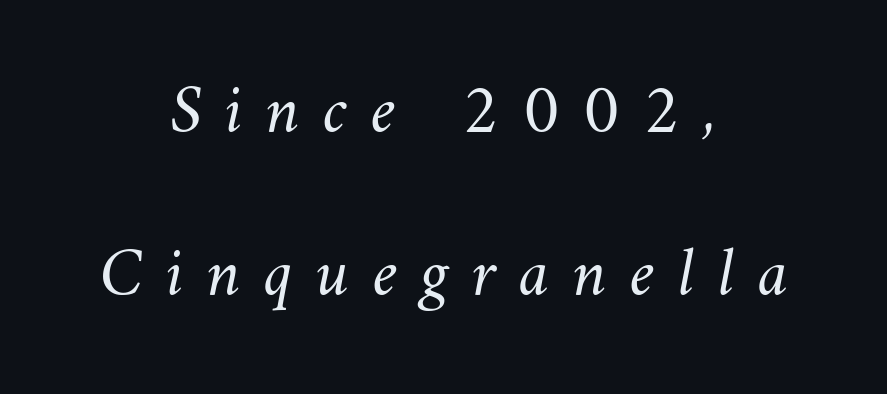
Varying glyph widths throughout — classic text-font behaviour. The passage is arranged like a title page — every line centered. Descenders are the only things crossing below the line. The letterforms sit at book weight or below. The line texture is sparse and dotted thanks to wide tracking. The vertical gap from one line to the next is large.
